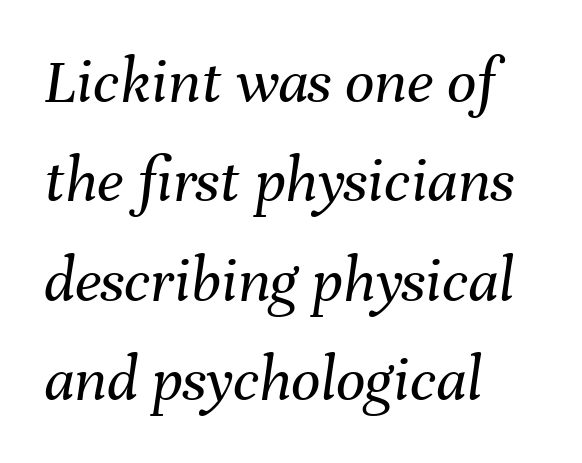
Q: Is the text bold? A: No.
Q: Is the text italic (slanted)? A: Yes, it leans right by about 8 degrees.
Q: Is the text underlined? A: No.
Q: How is the paragraph aligned? A: Left-aligned.
Q: Is the spacing between letters normal or unusually wide? A: Normal.
Q: Is the spacing between lines tight, normal or loose? A: Normal.
Q: Width (condensed, normal, or wide)? A: Normal.
Q: Stroke contrast? A: Medium.
Q: x-height? A: Medium.
Q: Monospaced? A: No.
